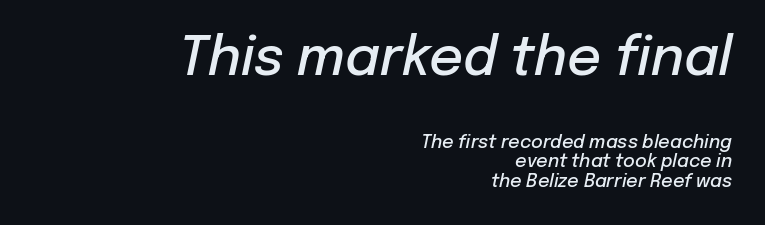
The image shows 53 px semibold type, italic (leaning right); set right-aligned, tight line spacing (1.08x), normal letter spacing, not underlined; the first (top) block is 2.94x larger; low stroke contrast and a medium x-height.
